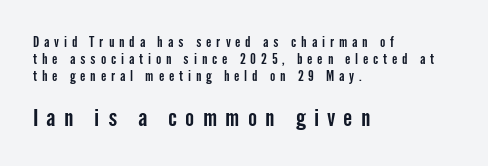
{"italic": "no", "underline": "no", "align": "left", "line_spacing_ratio": 1.2, "letter_spacing": "wide", "letter_spacing_em": 0.35, "larger_block": "second", "size_ratio": 1.71, "glyph_px": 24}
